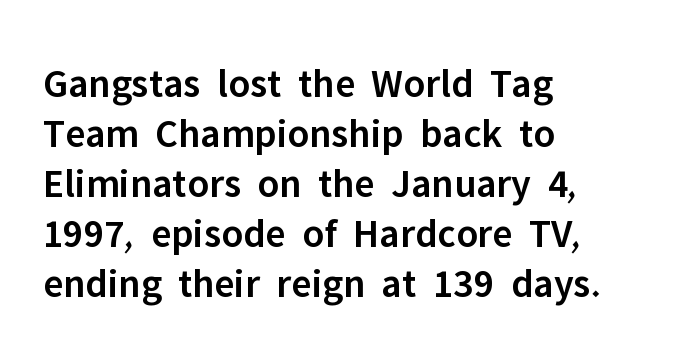
{"serif": "no", "italic": "no", "bold": "semi", "weight": "semibold", "width": "normal", "stroke_contrast": "low", "x_height": "medium", "monospaced": "no", "underline": "no", "align": "left", "line_spacing_ratio": 1.22, "letter_spacing": "normal", "letter_spacing_em": 0.0, "glyph_px": 41}
